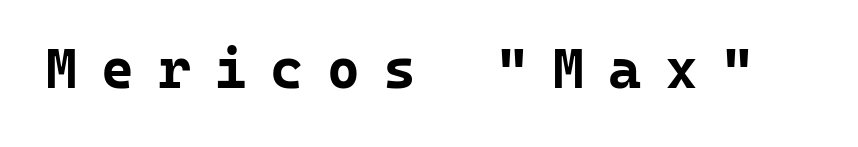
Each letter, wide or thin by design, is forced into the same width here. Is there any slant? The stems are plumb. The font family rendered here belongs to the sans-serif group. Substantial extra tracking has been applied to these lines.
